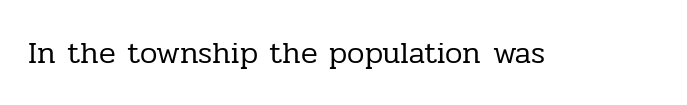
Posture: straight, roman, zero tilt. Decoration check: the copy has no underline. Typographically, this falls in the serif category. The rendering uses natural spacing where letterforms have individual widths. Caption: standard tracking, unaltered.
